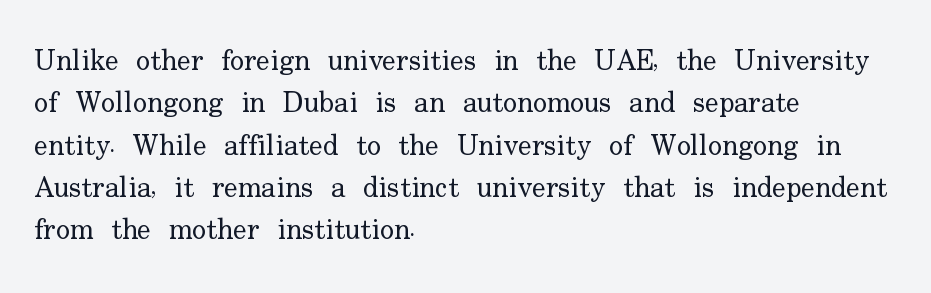
The image shows 29 px regular-weight serif type, upright; set left-aligned, normal line spacing (1.46x), normal letter spacing, not underlined; low stroke contrast and a small x-height.
